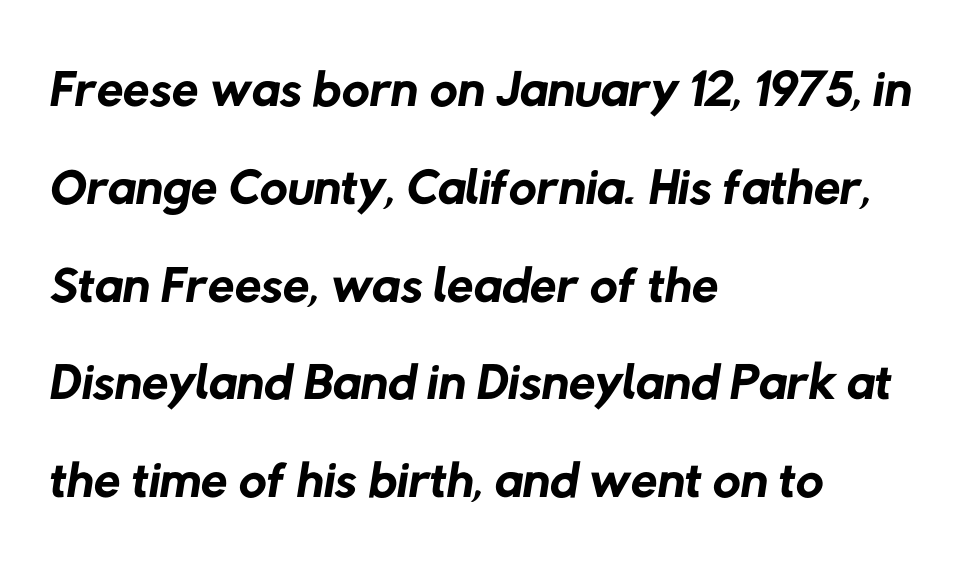
The image shows 77 px regular-weight sans-serif type; set left-aligned, normal line spacing (1.27x), normal letter spacing, not underlined; low stroke contrast and a medium x-height.
